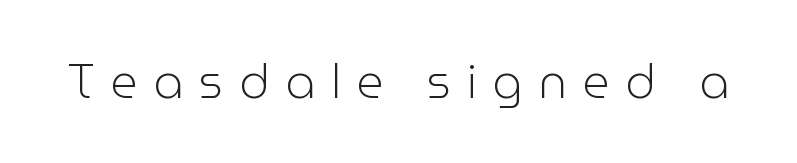
{"serif": "no", "italic": "no", "bold": "no", "weight": "light", "width": "normal", "stroke_contrast": "low", "x_height": "medium", "monospaced": "no", "underline": "no", "letter_spacing": "wide", "letter_spacing_em": 0.33, "glyph_px": 47}
